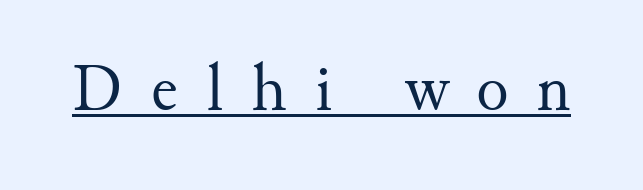
{"serif": "yes", "italic": "no", "bold": "no", "weight": "regular", "width": "normal", "stroke_contrast": "medium", "x_height": "small", "monospaced": "no", "underline": "yes", "letter_spacing": "wide", "letter_spacing_em": 0.42, "glyph_px": 67}
